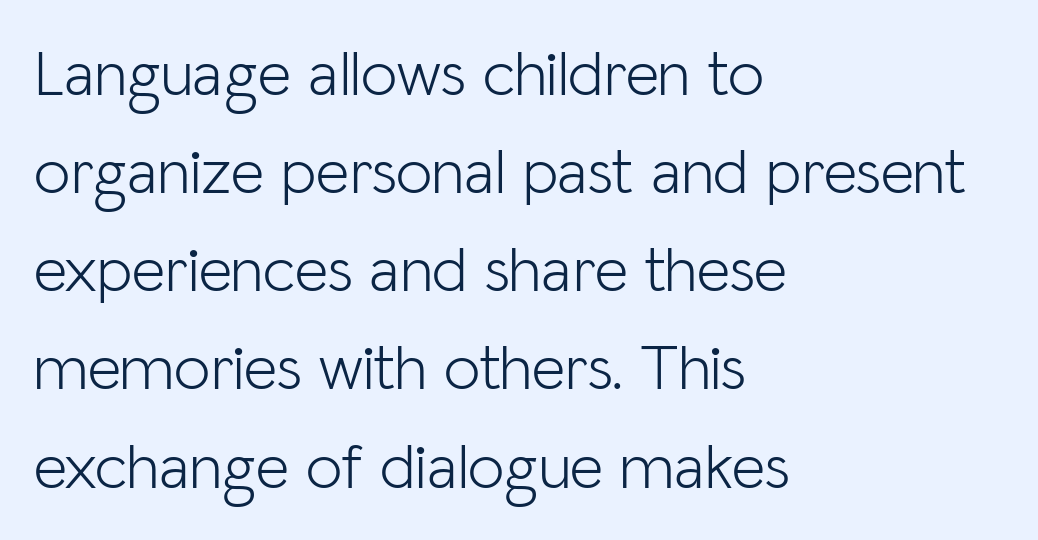
I'd call this a sans setting — the letters go barefoot. In CSS terms this would be text-align: left. Does the leading feel generous? No, just average. The letters stand straight up with perfectly vertical stems.
